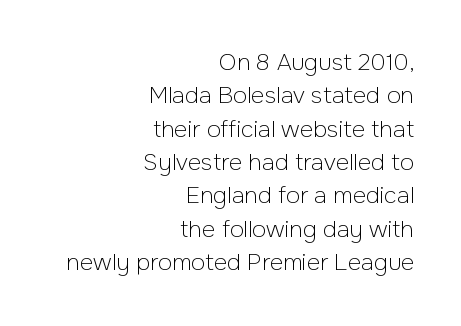
How would I describe the line gaps? Plain and ordinary. The specimen reads as upright at a glance. Nothing unusual about the tracking: characters are spaced as the font intends. Vertical stems look standard width or narrower in stroke.
